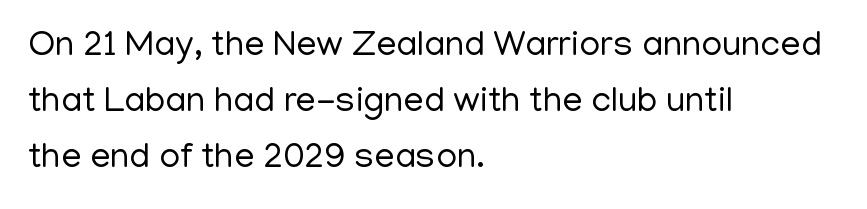
Each row of text sits above clean, open space. Vertically, the passage feels balanced, rows spaced as you'd expect. The letters carry no serifs — their stems end cleanly without finishing strokes. Left-aligned paragraph, ragged on the right. The specimen reads as upright at a glance.
